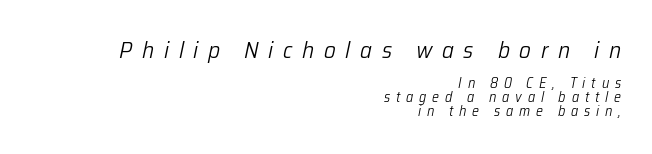
The font is comparable to plain body text, perhaps lighter. Visually the block forms a straight wall on the right and a jagged coastline on the left. If you measured baseline to baseline, you'd find a short distance. The tracking jumps out immediately: characters are airy and widely separated.
